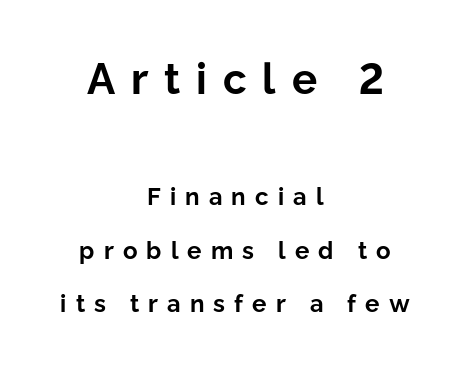
Q: Is the text bold? A: Yes.
Q: Is the text italic (slanted)? A: No, it is upright.
Q: Is the typeface a serif or a sans-serif typeface? A: Sans-serif.
Q: Is the text underlined? A: No.
Q: How is the paragraph aligned? A: Centered.
Q: Is the spacing between letters normal or unusually wide? A: Unusually wide.
Q: Is the spacing between lines tight, normal or loose? A: Loose.
Q: Which block of text is set in a larger size, the first (top) or the second (bottom)? A: The first (top) one.
Q: Width (condensed, normal, or wide)? A: Normal.
Q: Stroke contrast? A: Low.
Q: x-height? A: Medium.
Q: Monospaced? A: No.
